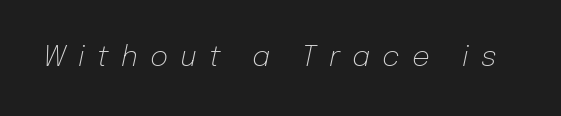
{"italic": "yes", "lean": "right", "slant_degrees": 12, "bold": "no", "weight": "light", "width": "normal", "stroke_contrast": "low", "x_height": "medium", "monospaced": "no", "underline": "no", "letter_spacing": "wide", "letter_spacing_em": 0.44, "glyph_px": 28}
